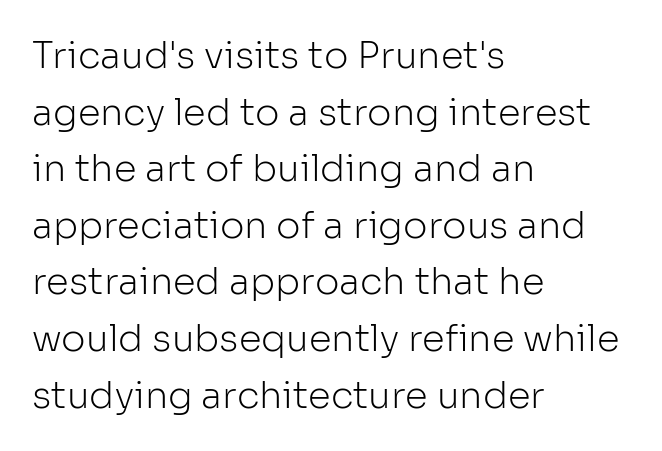
The image shows 37 px light sans-serif type, upright; set left-aligned, normal line spacing (1.53x), normal letter spacing, not underlined; low stroke contrast and a medium x-height.
